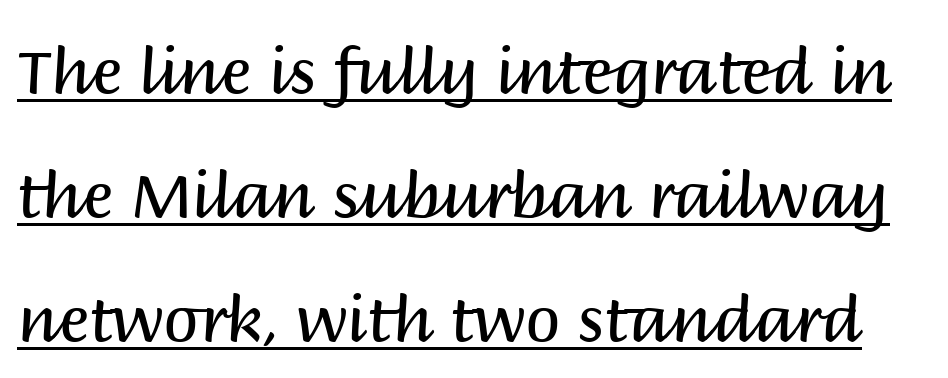
Q: Is the text bold? A: No.
Q: Is the text italic (slanted)? A: Yes.
Q: Is the typeface a serif or a sans-serif typeface? A: Sans-serif.
Q: Is the text underlined? A: Yes.
Q: Is the spacing between letters normal or unusually wide? A: Normal.
Q: Is the spacing between lines tight, normal or loose? A: Loose.
Q: Width (condensed, normal, or wide)? A: Normal.
Q: Stroke contrast? A: Medium.
Q: x-height? A: Large.
Q: Monospaced? A: No.
